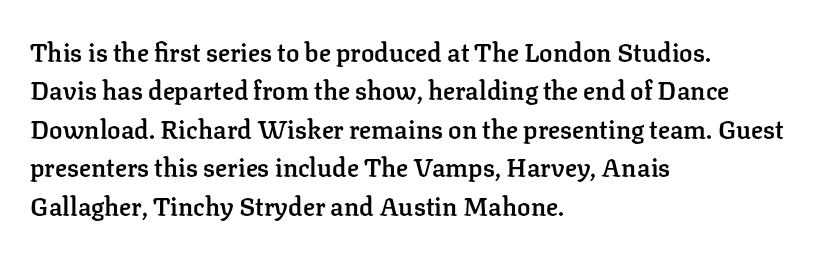
Has an underline been added? It has not. A typesetter would mark this as roman, not italic. The passage shown has conventional tracking throughout. The rows are spaced the way most documents space them. Each line starts at the same left margin while the right side varies. The font is running at a semibold setting, under full bold.
